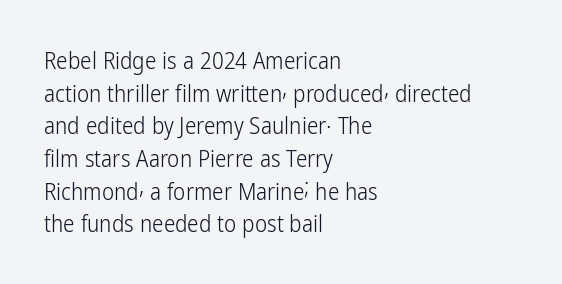
Characters follow at the spacing the type designer built in. The letterforms sit at book weight or below. Rendered with straight, roman letterforms. The rows are spaced the way most documents space them. The strip under each line holds only bare page.
